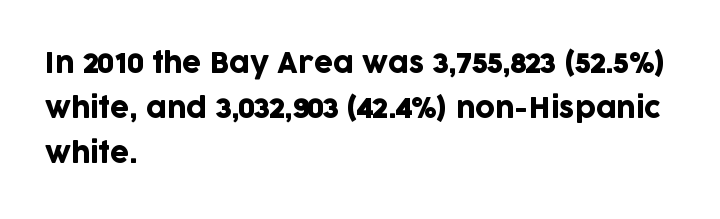
Q: Is the text italic (slanted)? A: No, it is upright.
Q: Is the text underlined? A: No.
Q: How is the paragraph aligned? A: Left-aligned.
Q: Is the spacing between letters normal or unusually wide? A: Normal.
Q: Is the spacing between lines tight, normal or loose? A: Normal.
